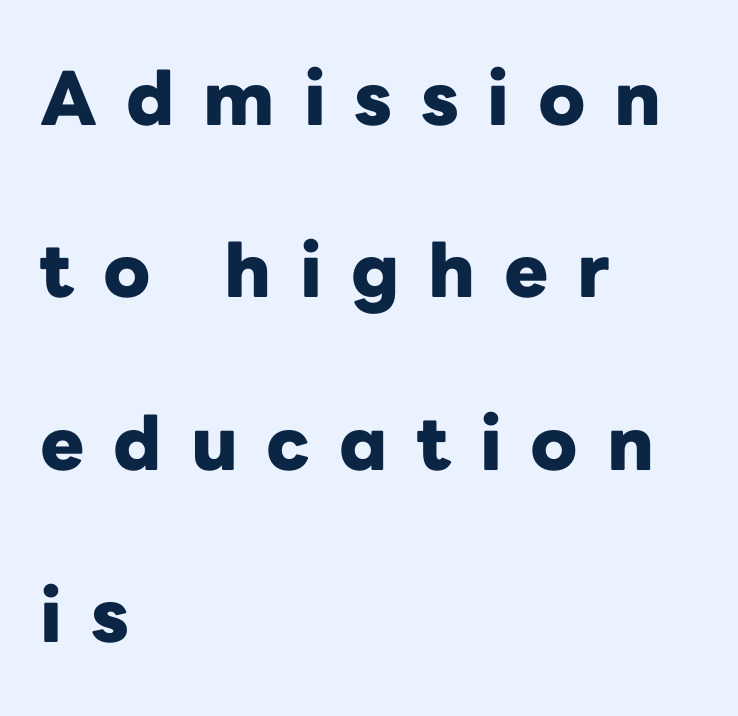
If you drew a ruler down the left edge, every line would touch it. Reading down the column, the eye jumps a long way to each next line. This rendering employs a face without finishing strokes, i.e., a sans-serif. The letterforms stand isolated, each surrounded by extra space. If you drew a line through each stem, it would be perfectly vertical.
